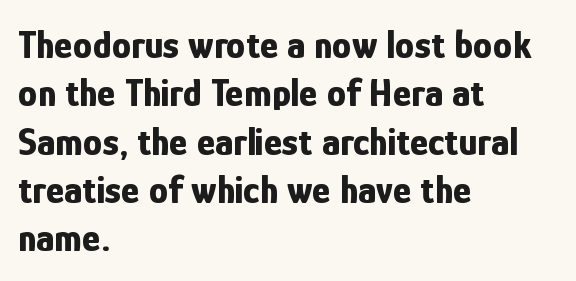
Q: Is the text bold? A: Yes.
Q: Is the text italic (slanted)? A: No, it is upright.
Q: Is the typeface a serif or a sans-serif typeface? A: Sans-serif.
Q: Is the text underlined? A: No.
Q: How is the paragraph aligned? A: Left-aligned.
Q: Is the spacing between letters normal or unusually wide? A: Normal.
Q: Width (condensed, normal, or wide)? A: Condensed.
Q: Stroke contrast? A: Low.
Q: x-height? A: Medium.
Q: Monospaced? A: No.
